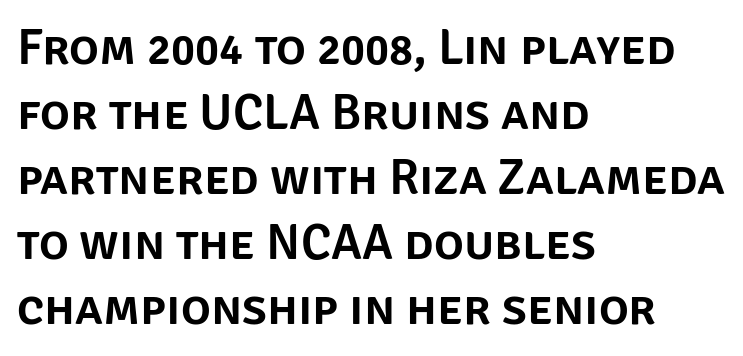
Q: Is the text italic (slanted)? A: No, it is upright.
Q: Is the typeface a serif or a sans-serif typeface? A: Sans-serif.
Q: Is the text underlined? A: No.
Q: How is the paragraph aligned? A: Left-aligned.
Q: Is the spacing between letters normal or unusually wide? A: Normal.
Q: Is the spacing between lines tight, normal or loose? A: Normal.
Q: Width (condensed, normal, or wide)? A: Normal.
Q: Stroke contrast? A: Low.
Q: x-height? A: Large.
Q: Monospaced? A: No.
